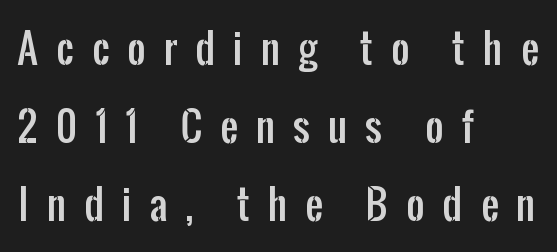
Q: Is the text italic (slanted)? A: No, it is upright.
Q: Is the typeface a serif or a sans-serif typeface? A: Sans-serif.
Q: Is the text underlined? A: No.
Q: How is the paragraph aligned? A: Left-aligned.
Q: Is the spacing between letters normal or unusually wide? A: Unusually wide.
Q: Is the spacing between lines tight, normal or loose? A: Loose.
Q: Width (condensed, normal, or wide)? A: Condensed.
Q: Stroke contrast? A: Low.
Q: x-height? A: Medium.
Q: Monospaced? A: No.
